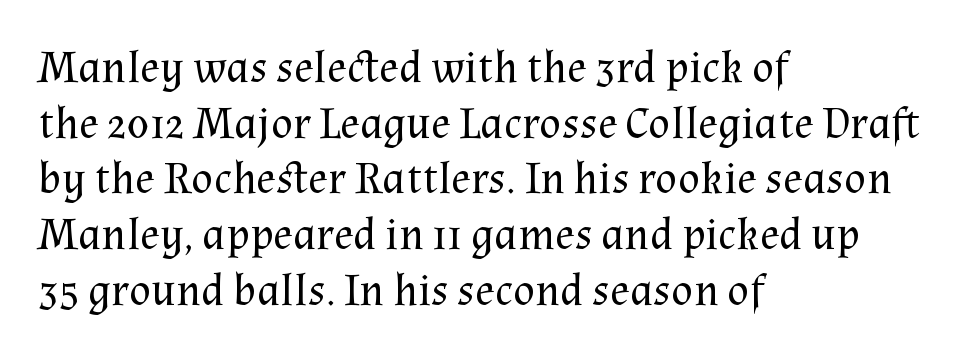
The image shows 46 px regular-weight type, upright; set left-aligned, line spacing 1.21x, normal letter spacing, not underlined; medium stroke contrast and a medium x-height.
